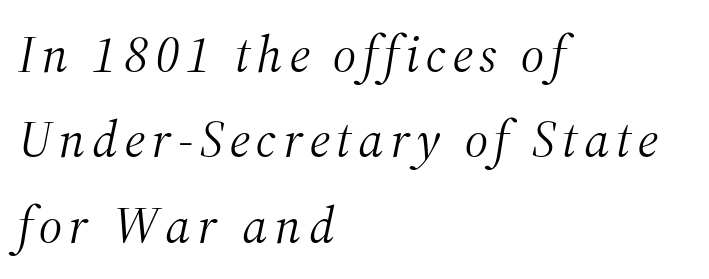
The image shows 52 px light serif type, italic (leaning right); set left-aligned, normal line spacing (1.64x), not underlined; medium stroke contrast and a medium x-height.
